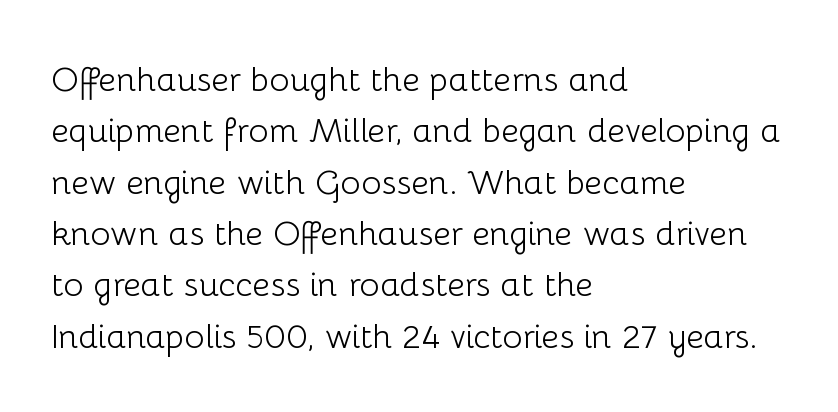
{"serif": "no", "italic": "no", "bold": "no", "weight": "light", "width": "normal", "stroke_contrast": "low", "x_height": "medium", "monospaced": "no", "underline": "no", "align": "left", "line_spacing": "normal", "line_spacing_ratio": 1.51, "letter_spacing": "normal", "letter_spacing_em": 0.0, "glyph_px": 34}
